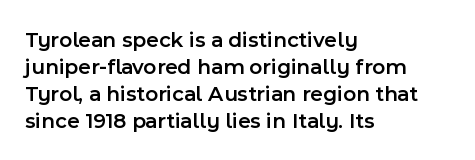
The gap between lines stays unmarked. Casual observation: everything's shoved over to the left. The glyphs have the mass of a demibold cut, below bold. The lettering stays uniformly vertical, giving the passage a roman look. Honestly, the letter spacing is just normal — you wouldn't notice it.
